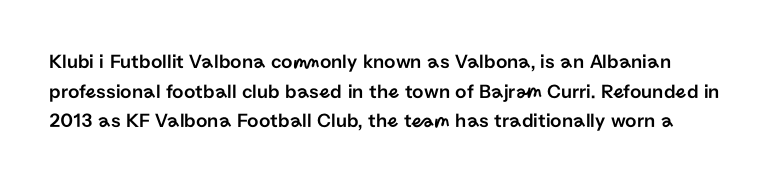
Q: Is the text italic (slanted)? A: No, it is upright.
Q: Is the text underlined? A: No.
Q: Is the spacing between letters normal or unusually wide? A: Normal.
Q: Is the spacing between lines tight, normal or loose? A: Normal.
